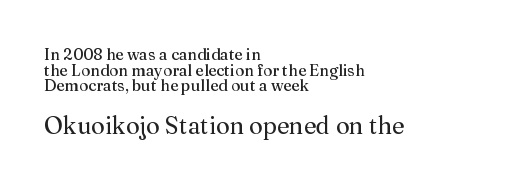
{"italic": "no", "bold": "no", "underline": "no", "align": "left", "line_spacing": "tight", "line_spacing_ratio": 0.98, "letter_spacing": "normal", "letter_spacing_em": 0.0, "larger_block": "second", "size_ratio": 1.5, "glyph_px": 24}
